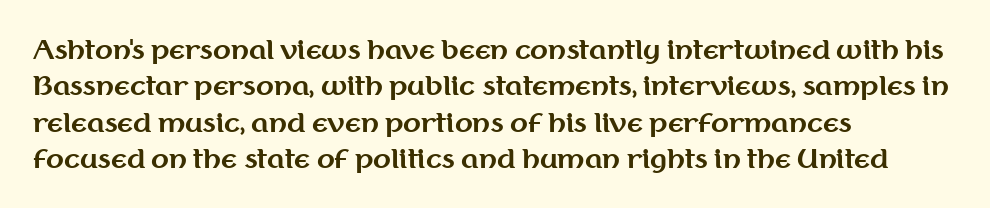
The image shows 26 px bold type, upright; set left-aligned, normal line spacing (1.4x), normal letter spacing, not underlined.
